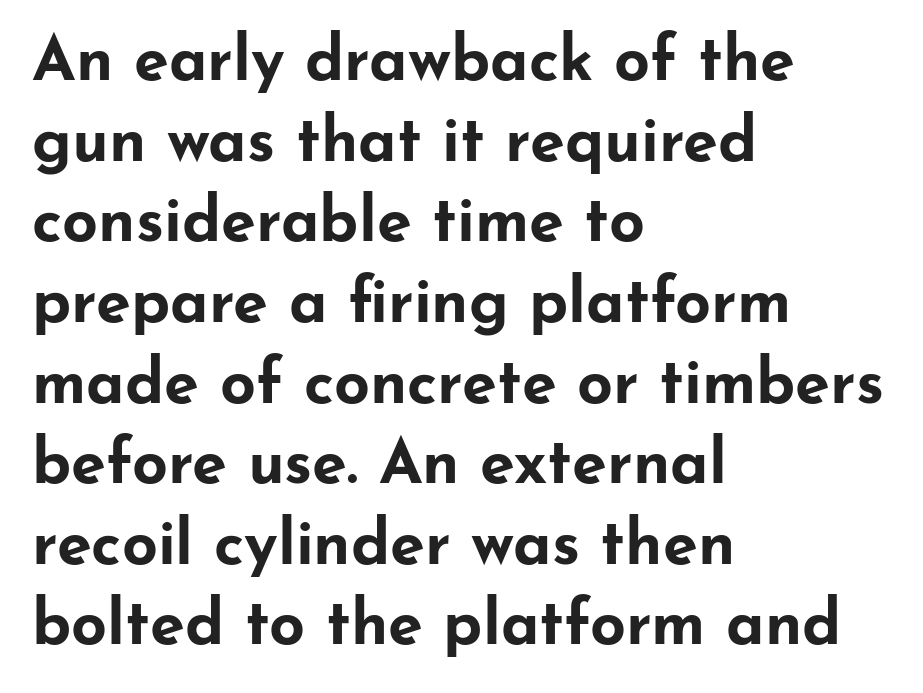
{"serif": "no", "italic": "no", "bold": "yes", "weight": "bold", "width": "wide", "stroke_contrast": "low", "x_height": "small", "monospaced": "no", "underline": "no", "align": "left", "line_spacing": "normal", "line_spacing_ratio": 1.28, "letter_spacing": "normal", "letter_spacing_em": 0.0, "glyph_px": 63}
